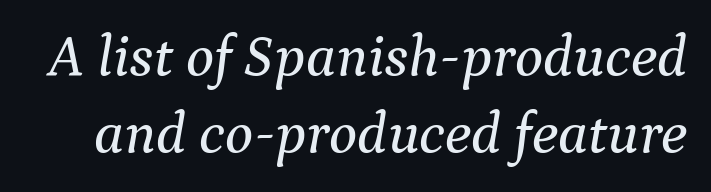
Every character sits at an angle, as italics do. Each word holds together tightly as a unit, with standard inter-letter gaps. Each letter keeps its own natural width here, so spacing adapts to shape. Interline gaps are of average width in this sample. The face used here is seriffed, in the tradition of book romans. Underlining? Definitely not there.
